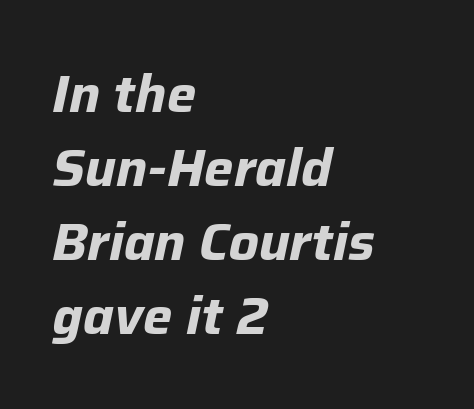
{"italic": "yes", "lean": "right", "slant_degrees": 12, "bold": "yes", "weight": "bold", "width": "normal", "stroke_contrast": "low", "x_height": "medium", "monospaced": "no", "underline": "no", "align": "left", "line_spacing": "normal", "line_spacing_ratio": 1.42, "letter_spacing": "normal", "letter_spacing_em": 0.0, "glyph_px": 52}
